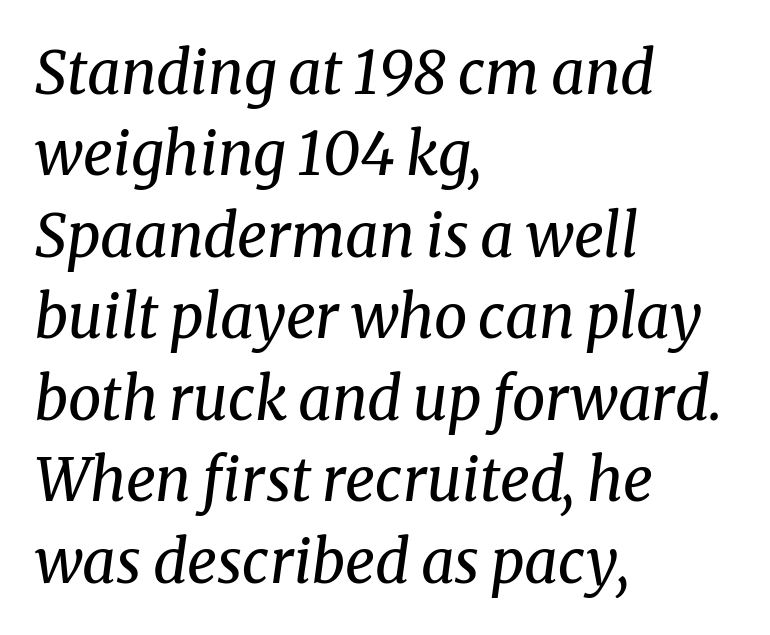
{"serif": "yes", "italic": "yes", "lean": "right", "slant_degrees": 8, "bold": "no", "weight": "regular", "width": "normal", "stroke_contrast": "medium", "x_height": "medium", "monospaced": "no", "underline": "no", "align": "left", "line_spacing": "normal", "line_spacing_ratio": 1.38, "letter_spacing": "normal", "letter_spacing_em": 0.0, "glyph_px": 59}
